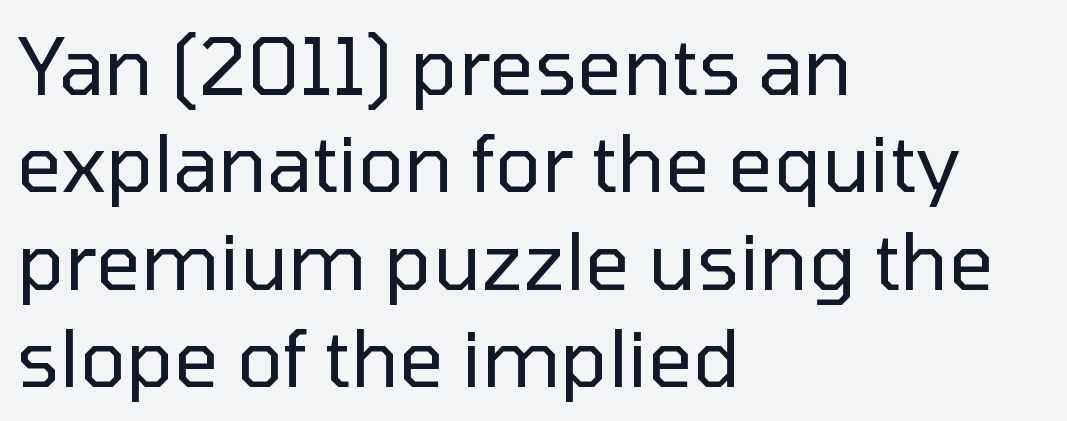
Q: Is the text bold? A: No.
Q: Is the text italic (slanted)? A: No, it is upright.
Q: Is the typeface a serif or a sans-serif typeface? A: Sans-serif.
Q: Is the text underlined? A: No.
Q: How is the paragraph aligned? A: Left-aligned.
Q: Is the spacing between letters normal or unusually wide? A: Normal.
Q: Is the spacing between lines tight, normal or loose? A: Normal.
Q: Width (condensed, normal, or wide)? A: Normal.
Q: Stroke contrast? A: Low.
Q: x-height? A: Medium.
Q: Monospaced? A: No.
